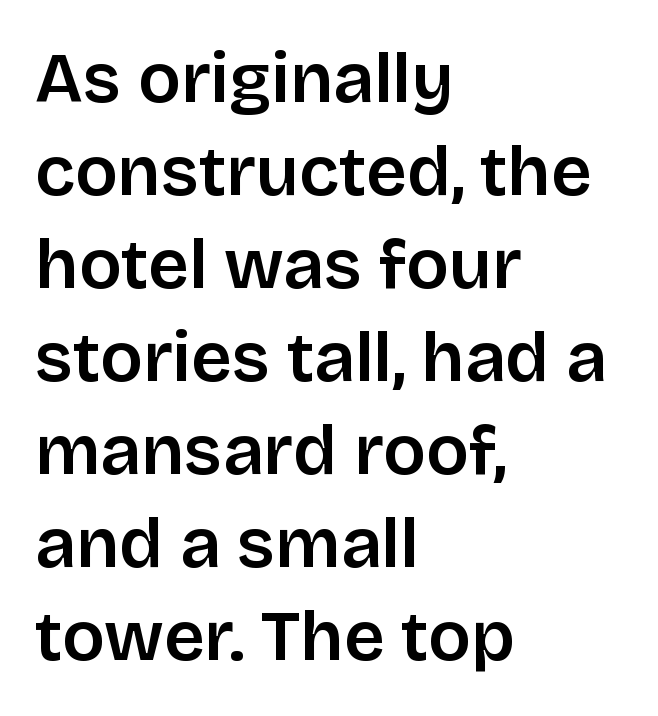
The image shows 71 px sans-serif type, upright; set left-aligned, normal line spacing (1.31x), normal letter spacing, not underlined; low stroke contrast and a large x-height.
